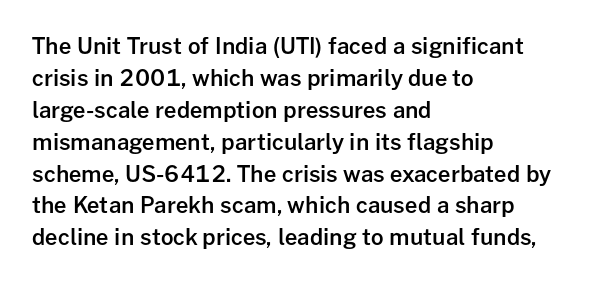
A typesetter would mark this as roman, not italic. If you drew a ruler down the left edge, every line would touch it. Look at the tracking — it's just the regular setting, nothing added. Regular leading.
